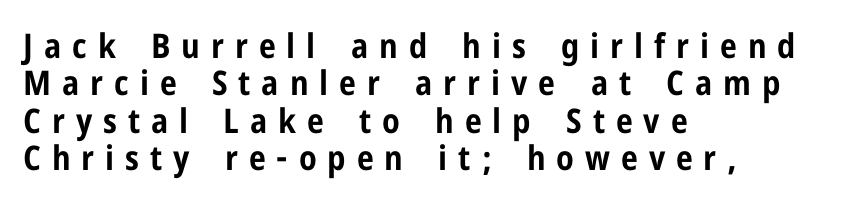
Q: Is the text bold? A: Yes.
Q: Is the text italic (slanted)? A: No, it is upright.
Q: Is the typeface a serif or a sans-serif typeface? A: Sans-serif.
Q: Is the text underlined? A: No.
Q: How is the paragraph aligned? A: Left-aligned.
Q: Is the spacing between letters normal or unusually wide? A: Unusually wide.
Q: Is the spacing between lines tight, normal or loose? A: Tight.
Q: Width (condensed, normal, or wide)? A: Condensed.
Q: Stroke contrast? A: Low.
Q: x-height? A: Medium.
Q: Monospaced? A: No.
